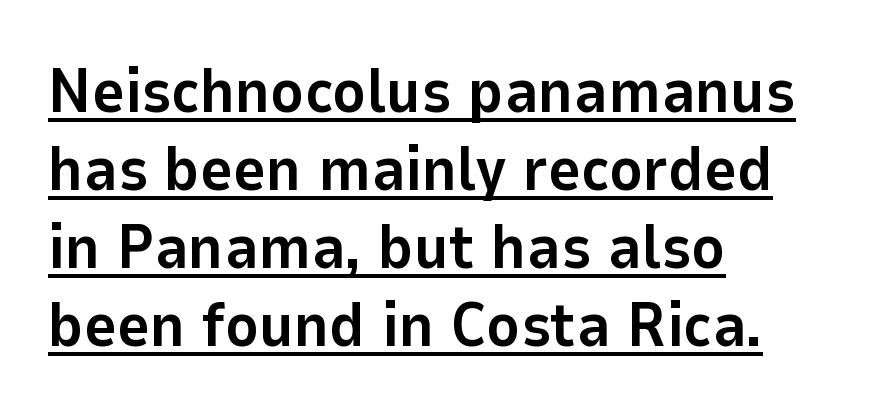
Line starts are locked; line ends wander. Ascenders rise straight up at ninety degrees. I'd call this a sans setting — the letters go barefoot. These words are printed bold, with thick strokes throughout. Spacing between characters is what you'd get straight out of the box. You can see a thin bar hugging the bottom of the glyphs.
